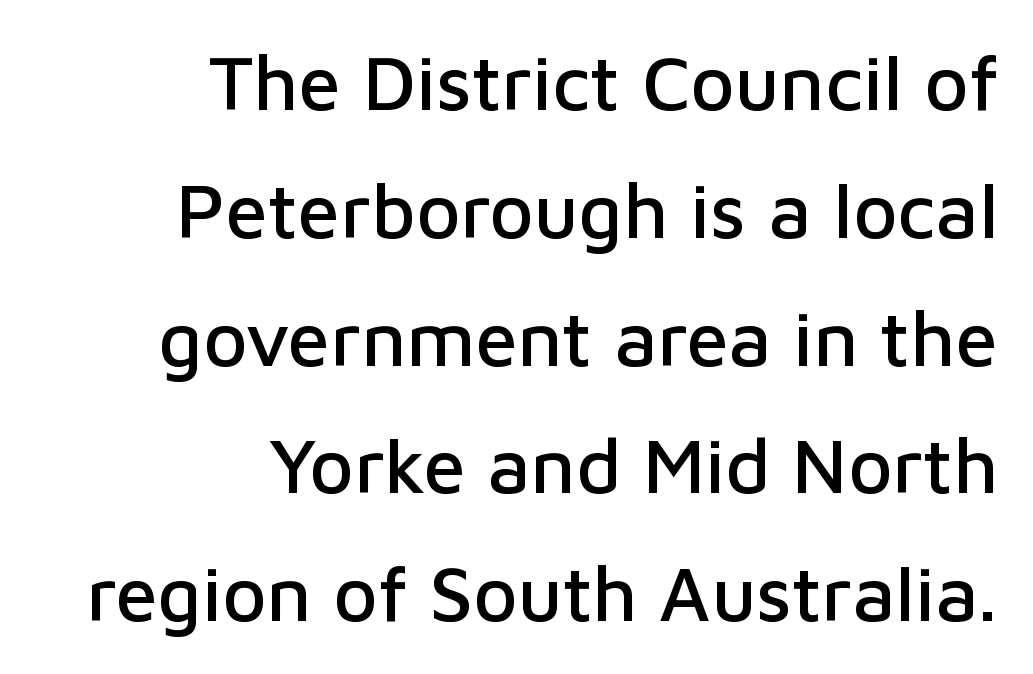
The image shows 77 px sans-serif type, upright; set right-aligned, normal line spacing (1.66x), normal letter spacing, not underlined; low stroke contrast and a medium x-height.
